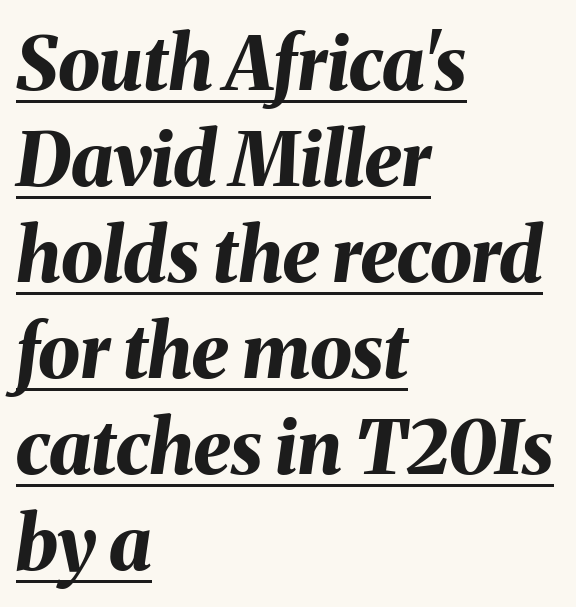
{"italic": "yes", "lean": "right", "slant_degrees": 8, "bold": "yes", "weight": "bold", "width": "normal", "stroke_contrast": "medium", "x_height": "medium", "monospaced": "no", "underline": "yes", "align": "left", "line_spacing": "normal", "line_spacing_ratio": 1.28, "letter_spacing": "normal", "letter_spacing_em": 0.0, "glyph_px": 75}
